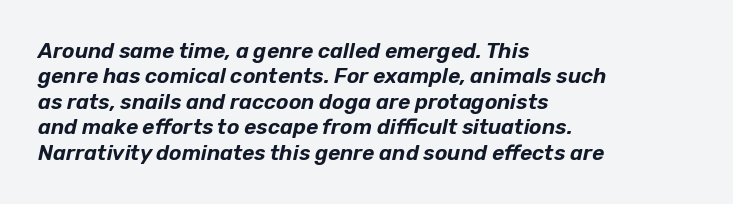
{"italic": "yes", "lean": "right", "slant_degrees": 12, "underline": "no", "align": "left", "line_spacing_ratio": 1.21, "letter_spacing": "normal", "letter_spacing_em": 0.0, "glyph_px": 21}
